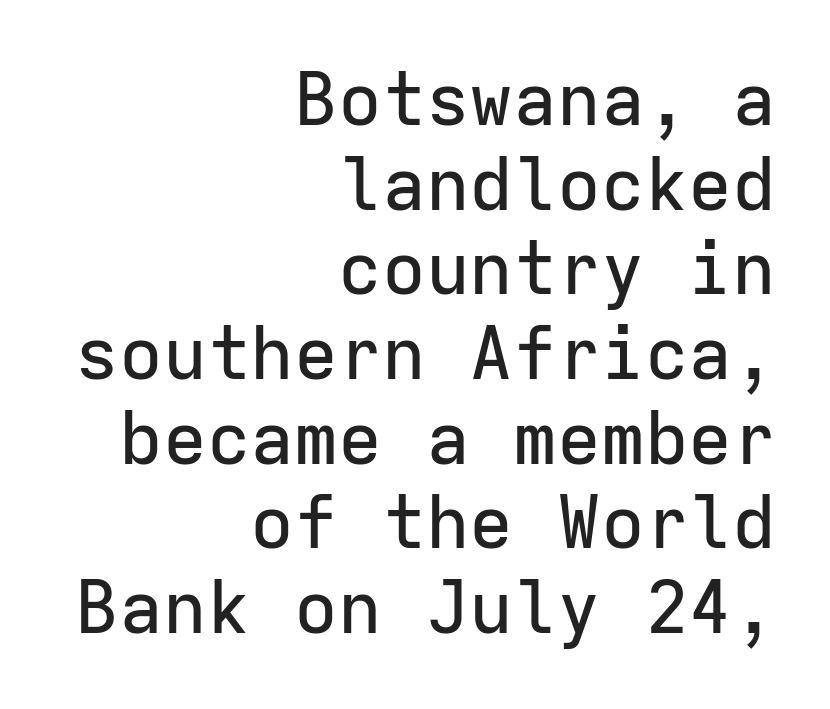
{"serif": "no", "italic": "no", "width": "normal", "stroke_contrast": "low", "x_height": "medium", "monospaced": "yes", "underline": "no", "align": "right", "line_spacing_ratio": 1.16, "letter_spacing": "normal", "letter_spacing_em": 0.0, "glyph_px": 73}
